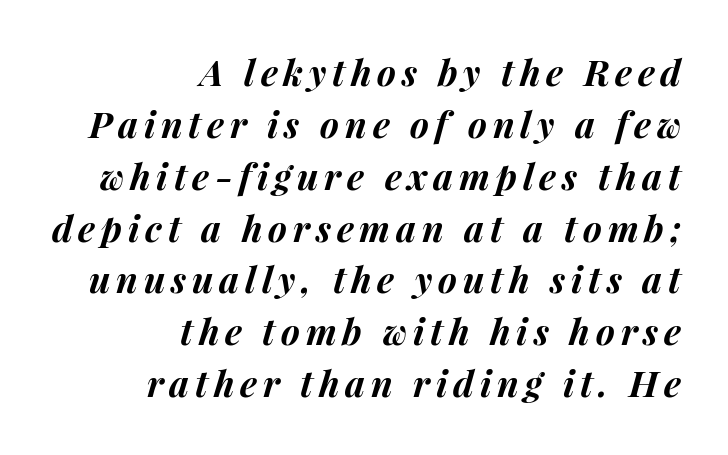
If you drew a ruler down the right edge, every line would touch it. The letters are bold, with thick, heavy strokes. Only glyphs here, with clear space below each row. Spacing verdict: proportional, widths tailored to each character. Italic? Definitely — the glyphs are oblique.
